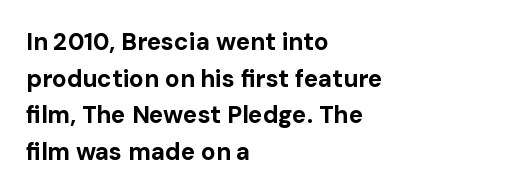
A typesetter would call this zero additional tracking. The letters stand upright; this is a roman face. Regular leading. The passage is arranged the way most books set body copy — flush left. Rule under the text: the space is simply empty. Strokes here are thick enough to call this a true bold.
